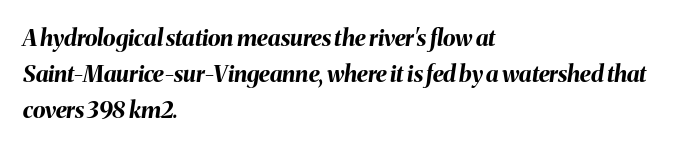
{"italic": "yes", "lean": "right", "slant_degrees": 8, "bold": "yes", "underline": "no", "align": "left", "line_spacing": "normal", "line_spacing_ratio": 1.56, "letter_spacing": "normal", "letter_spacing_em": 0.0, "glyph_px": 23}
